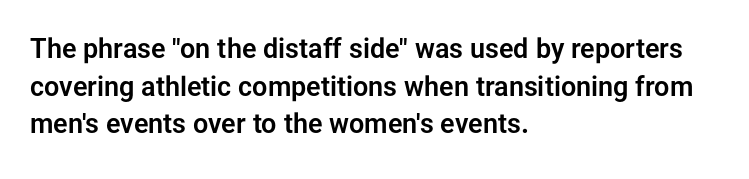
Plain, unruled lines of type. The lines in this sample share a left origin and differ only in where they stop. The specimen reads as upright at a glance. Letter spacing: default. If you measured baseline to baseline, you'd find a middling distance.
